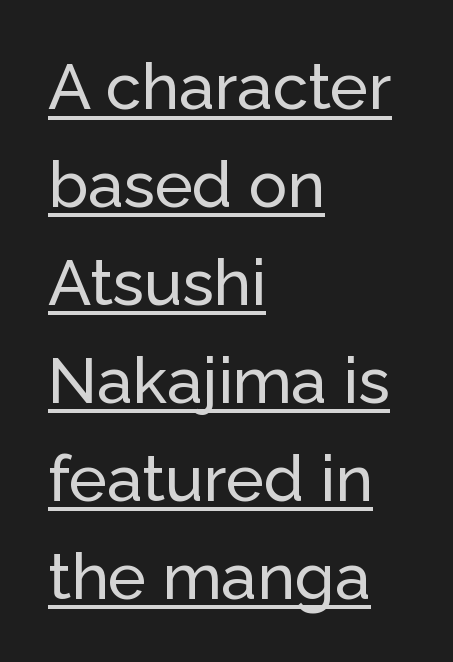
Where is the straight margin? On the left. Grotesque or geometric, the face here clearly has no serifs. Horizontal bands of white between lines are of average thickness. Notice how the stems are strictly vertical — no italics here.
